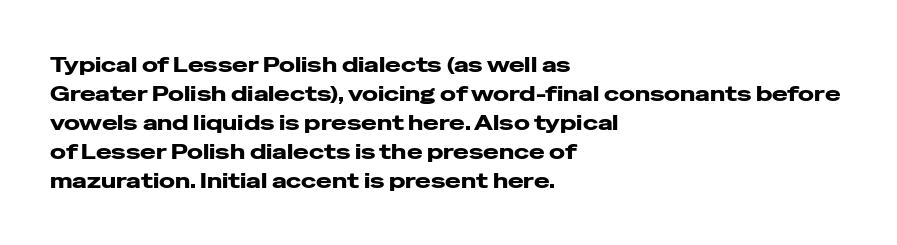
{"italic": "no", "bold": "yes", "underline": "no", "align": "left", "line_spacing": "normal", "line_spacing_ratio": 1.38, "letter_spacing": "normal", "letter_spacing_em": 0.0, "glyph_px": 21}
